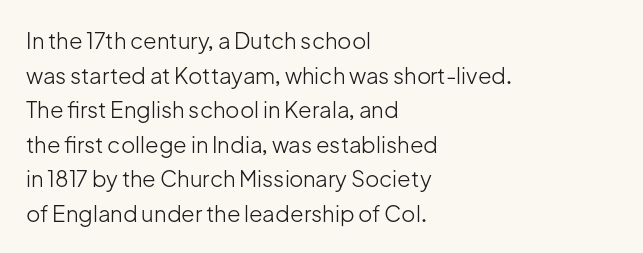
{"italic": "no", "bold": "no", "underline": "no", "align": "left", "line_spacing": "normal", "line_spacing_ratio": 1.57, "letter_spacing": "normal", "letter_spacing_em": 0.0, "glyph_px": 22}
